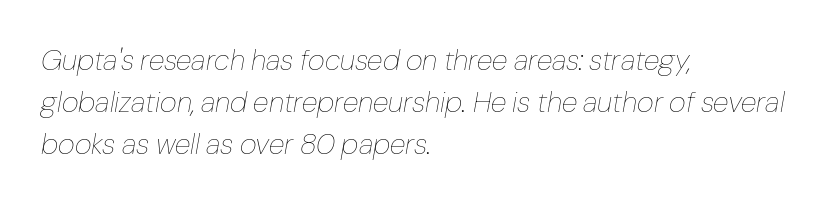
A typesetter would call this proportional, since set widths differ per character. Slanted lettering throughout. The line texture is even and compact thanks to regular tracking. Line starts are locked; line ends wander.
